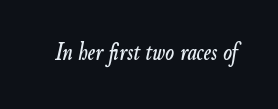
Q: Is the text italic (slanted)? A: Yes, it leans right by about 9 degrees.
Q: Is the text underlined? A: No.
Q: Is the spacing between letters normal or unusually wide? A: Normal.
